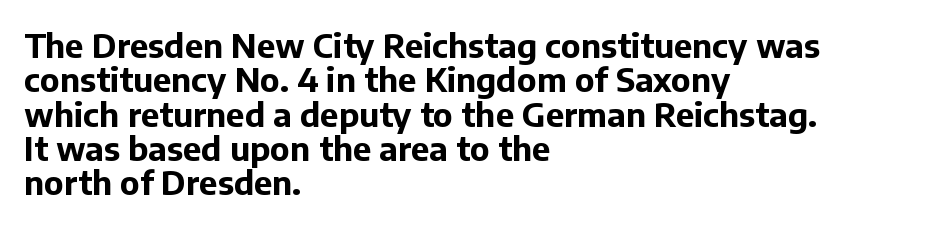
{"serif": "no", "italic": "no", "bold": "yes", "weight": "bold", "width": "normal", "stroke_contrast": "low", "x_height": "medium", "monospaced": "no", "underline": "no", "align": "left", "line_spacing": "tight", "line_spacing_ratio": 1.04, "letter_spacing": "normal", "letter_spacing_em": 0.0, "glyph_px": 33}
